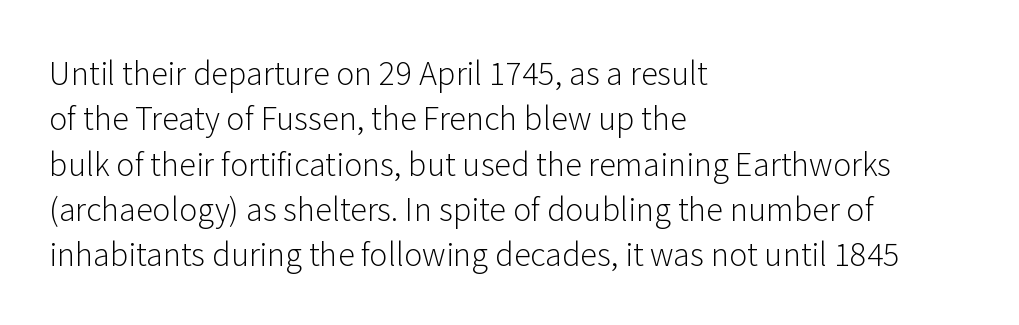
The image shows 31 px light sans-serif type, upright; set left-aligned, normal line spacing (1.46x), normal letter spacing, not underlined; low stroke contrast and a medium x-height.
